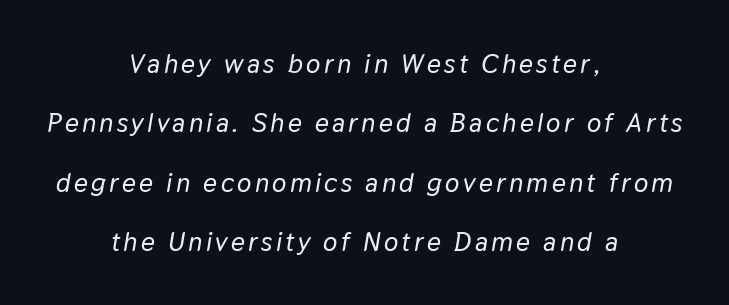
Q: Is the text italic (slanted)? A: Yes, it leans right by about 9 degrees.
Q: Is the text underlined? A: No.
Q: How is the paragraph aligned? A: Centered.
Q: Is the spacing between lines tight, normal or loose? A: Loose.
